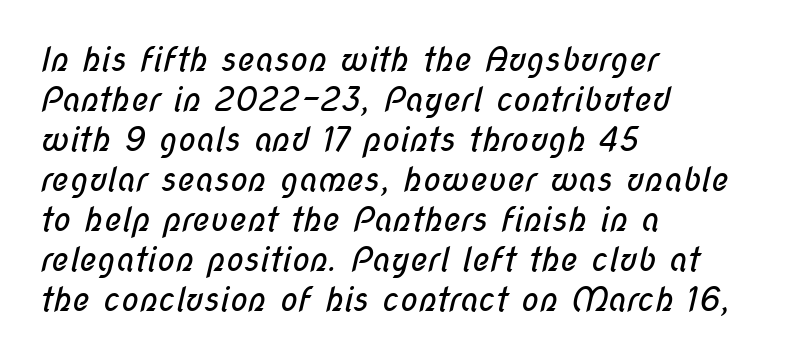
The rendering anchors every line to the left-hand side. Any mark beneath the type? The region is blank. Think of a printed novel: that variable character pitch is what you see here. Letter spacing: default. The passage shown is typeset with a sans-serif family.
